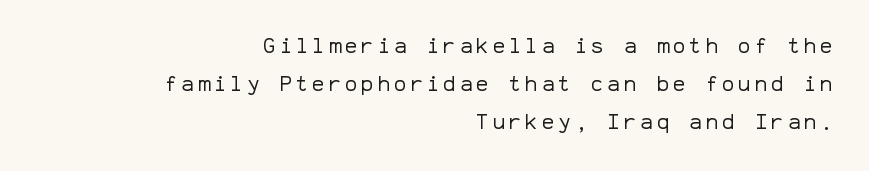
The image shows 21 px text type, upright; set right-aligned, line spacing 1.82x, not underlined.
